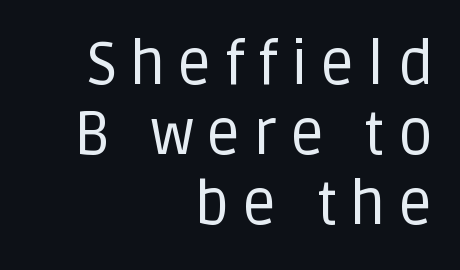
In terms of posture, this sample is upright. The passage shown is typed in a proportional face where columns would drift. The passage shown is typeset with a sans-serif family. Descenders hang freely into open space. Which margin do the lines hug? The right one — the left edge is uneven. The face looks like a standard text weight, possibly lighter.
